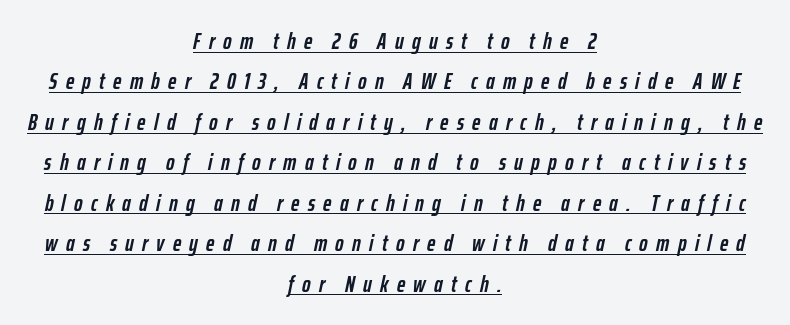
The image shows 23 px bold type, italic (leaning right); set centered, line spacing 1.76x, unusually wide letter spacing (+0.36 em), underlined.
